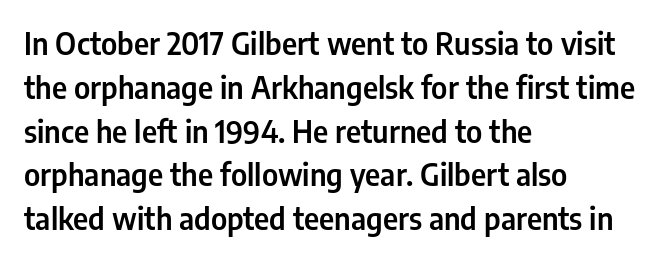
The image shows 30 px condensed sans-serif type, upright; set left-aligned, normal line spacing (1.46x), normal letter spacing, not underlined; low stroke contrast and a medium x-height.
